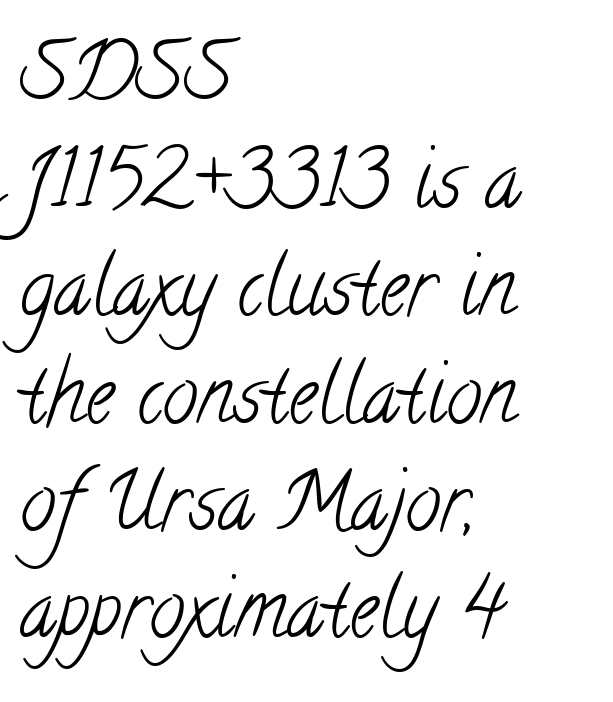
{"serif": "yes", "bold": "no", "weight": "light", "width": "condensed", "stroke_contrast": "low", "x_height": "small", "monospaced": "no", "underline": "no", "align": "left", "line_spacing": "normal", "line_spacing_ratio": 1.34, "letter_spacing": "normal", "letter_spacing_em": 0.0, "glyph_px": 80}
